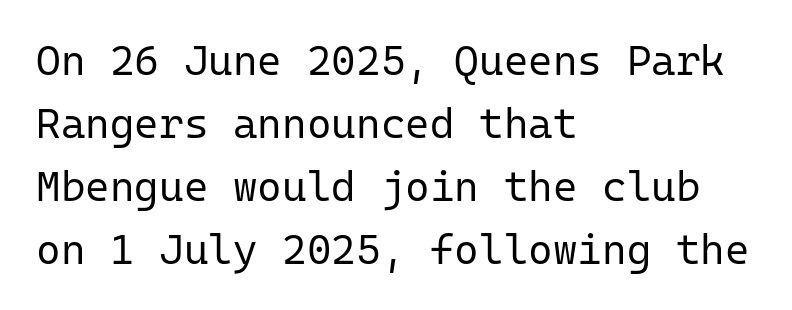
The image shows 42 px regular-weight sans-serif type, upright, monospaced; set left-aligned, normal line spacing (1.5x), normal letter spacing, not underlined; low stroke contrast and a medium x-height.
